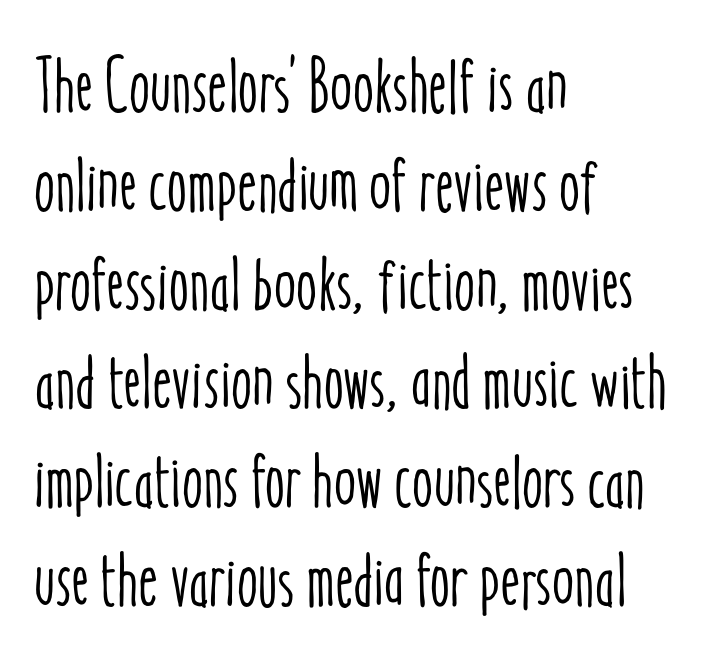
The lettering stays uniformly vertical, giving the passage a roman look. A classic flush-left, rag-right setting is used for this passage. The space beneath each line is pristine and unruled. A typesetter would call this zero additional tracking. Vertical spacing — default.
